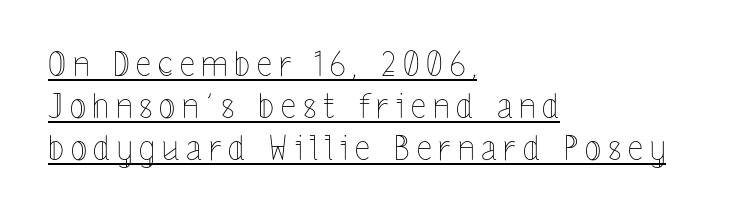
{"italic": "no", "bold": "no", "weight": "thin", "width": "condensed", "x_height": "medium", "monospaced": "no", "underline": "yes", "align": "left", "line_spacing_ratio": 1.23, "letter_spacing": "wide", "letter_spacing_em": 0.2, "glyph_px": 34}
